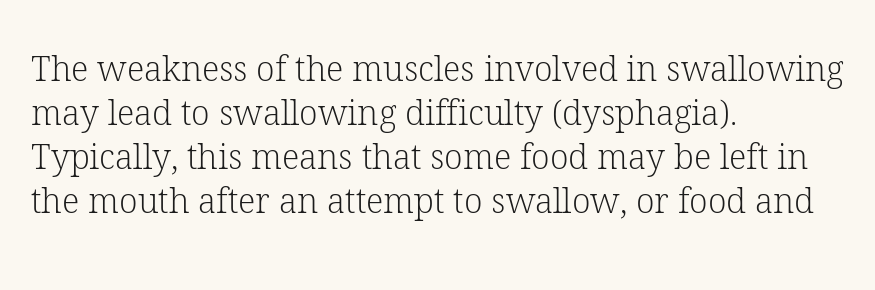
The image shows 34 px light serif type, upright; set left-aligned, normal line spacing (1.29x), normal letter spacing, not underlined; low stroke contrast and a medium x-height.
